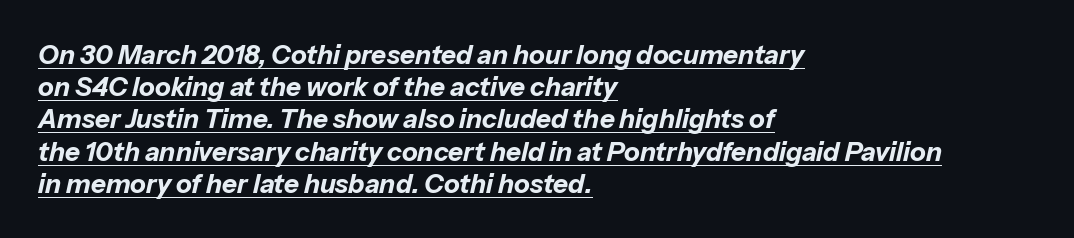
{"italic": "yes", "lean": "right", "slant_degrees": 13, "bold": "yes", "underline": "yes", "align": "left", "line_spacing_ratio": 1.24, "letter_spacing": "normal", "letter_spacing_em": 0.0, "glyph_px": 26}
